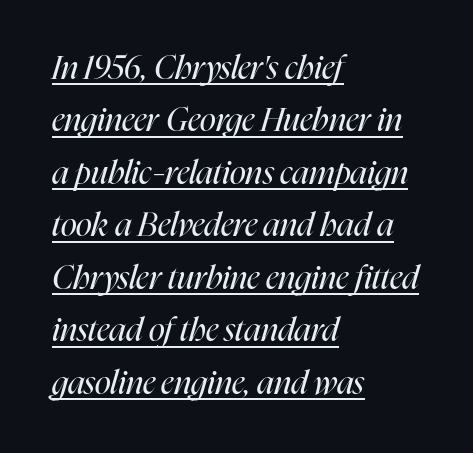
Q: Is the text bold? A: No.
Q: Is the text italic (slanted)? A: Yes, it leans right by about 16 degrees.
Q: Is the text underlined? A: Yes.
Q: How is the paragraph aligned? A: Left-aligned.
Q: Is the spacing between letters normal or unusually wide? A: Normal.
Q: Is the spacing between lines tight, normal or loose? A: Normal.
Q: Width (condensed, normal, or wide)? A: Condensed.
Q: Stroke contrast? A: High.
Q: x-height? A: Medium.
Q: Monospaced? A: No.
